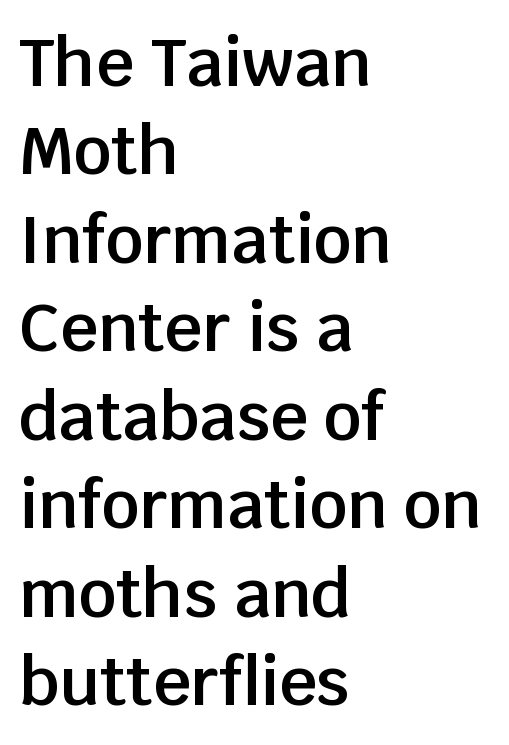
{"serif": "no", "italic": "no", "bold": "semi", "weight": "semibold", "width": "normal", "stroke_contrast": "low", "x_height": "large", "monospaced": "no", "underline": "no", "align": "left", "line_spacing": "normal", "line_spacing_ratio": 1.34, "letter_spacing": "normal", "letter_spacing_em": 0.0, "glyph_px": 66}
